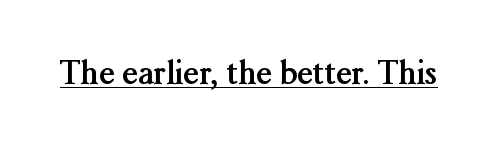
Q: Is the text bold? A: Yes.
Q: Is the text italic (slanted)? A: No, it is upright.
Q: Is the typeface a serif or a sans-serif typeface? A: Serif.
Q: Is the text underlined? A: Yes.
Q: Is the spacing between letters normal or unusually wide? A: Normal.
Q: Width (condensed, normal, or wide)? A: Normal.
Q: Stroke contrast? A: Medium.
Q: x-height? A: Medium.
Q: Monospaced? A: No.
